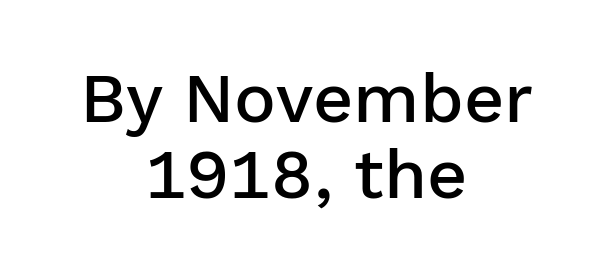
The image shows 70 px semibold sans-serif type, upright; set centered, tight line spacing (1.08x), normal letter spacing, not underlined; low stroke contrast and a medium x-height.
